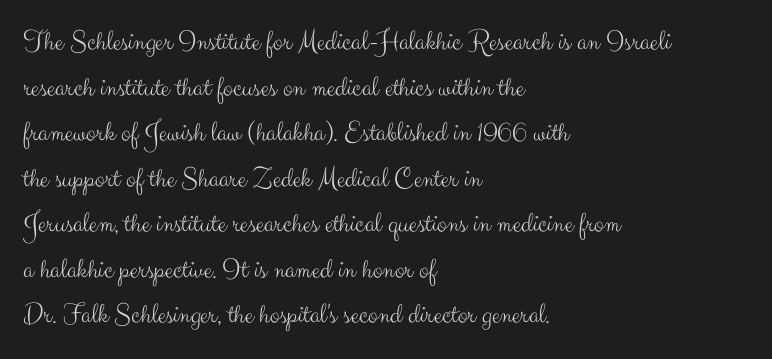
The image shows 29 px light sans-serif type; set left-aligned, normal line spacing (1.57x), normal letter spacing, not underlined; medium stroke contrast and a small x-height.
